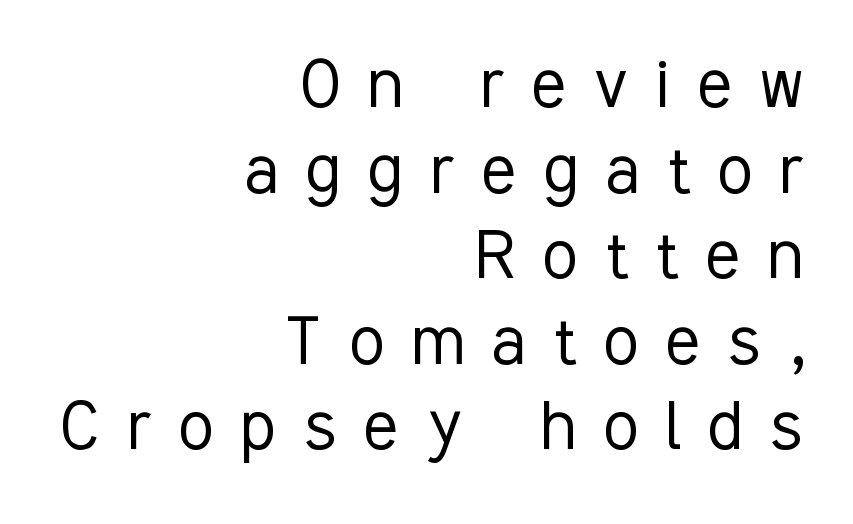
The image shows 80 px light, condensed sans-serif type, upright; set right-aligned, tight line spacing (1.07x), unusually wide letter spacing (+0.35 em), not underlined; low stroke contrast and a medium x-height.
